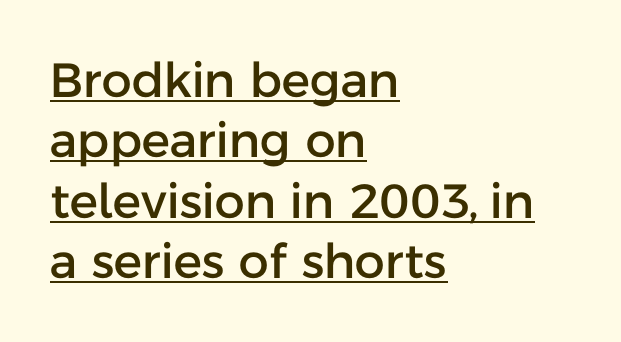
Q: Is the text italic (slanted)? A: No, it is upright.
Q: Is the typeface a serif or a sans-serif typeface? A: Sans-serif.
Q: Is the text underlined? A: Yes.
Q: How is the paragraph aligned? A: Left-aligned.
Q: Is the spacing between letters normal or unusually wide? A: Normal.
Q: Is the spacing between lines tight, normal or loose? A: Normal.
Q: Width (condensed, normal, or wide)? A: Normal.
Q: Stroke contrast? A: Low.
Q: x-height? A: Medium.
Q: Monospaced? A: No.
